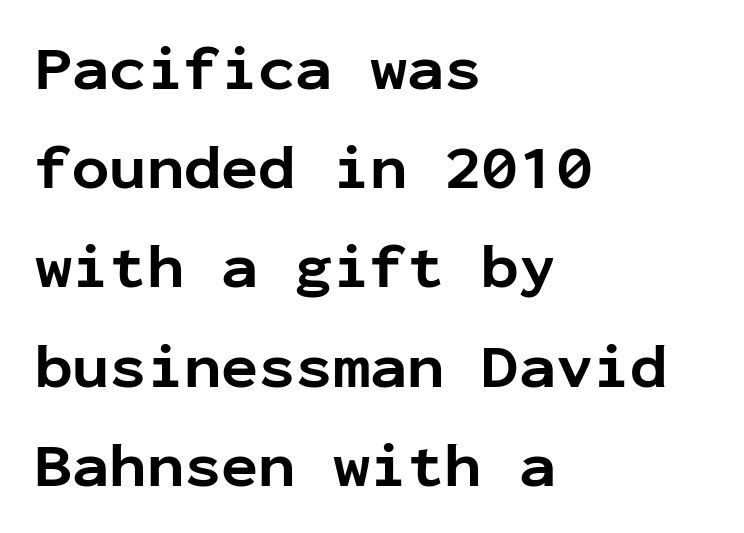
Is the block centered? No — it sits flush against the left margin. In terms of weight, the rendering is a true, heavy bold. The horizontal fit of the characters is conventional and even. The space beneath each line is pristine and unruled. Honestly, the row spacing looks completely unremarkable.
